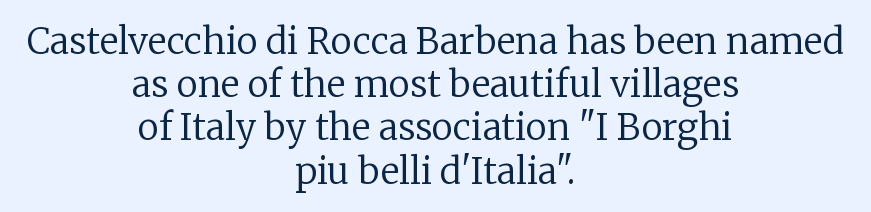
Q: Is the text bold? A: No.
Q: Is the text italic (slanted)? A: No, it is upright.
Q: Is the typeface a serif or a sans-serif typeface? A: Serif.
Q: Is the text underlined? A: No.
Q: How is the paragraph aligned? A: Centered.
Q: Is the spacing between letters normal or unusually wide? A: Normal.
Q: Width (condensed, normal, or wide)? A: Normal.
Q: Stroke contrast? A: Low.
Q: x-height? A: Medium.
Q: Monospaced? A: No.
